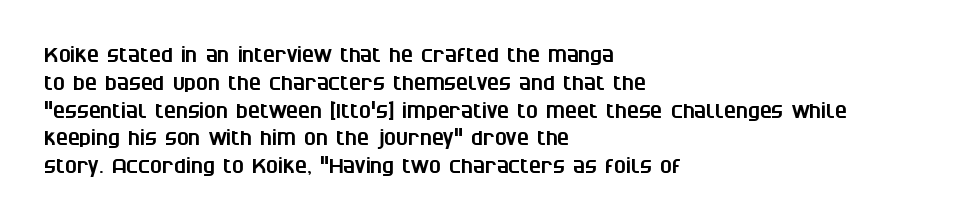
Q: Is the text underlined? A: No.
Q: How is the paragraph aligned? A: Left-aligned.
Q: Is the spacing between letters normal or unusually wide? A: Normal.
Q: Is the spacing between lines tight, normal or loose? A: Normal.
